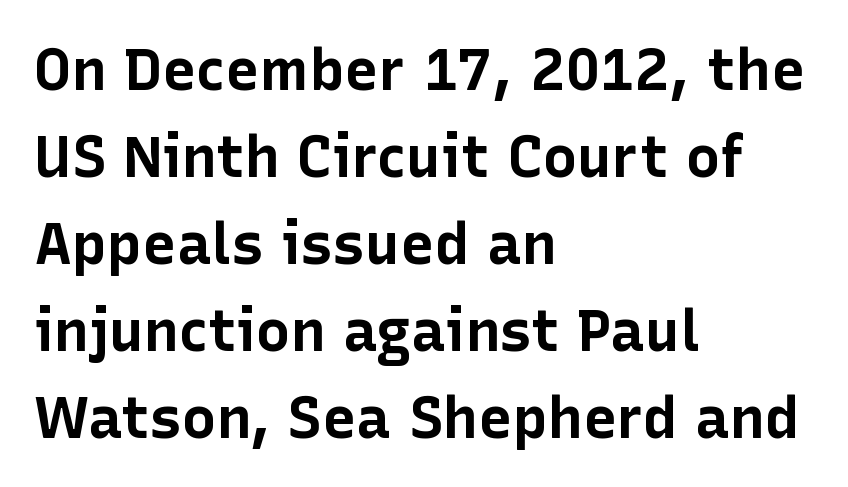
Nothing sits at the stroke ends, so this counts as sans-serif. Leftover space on each line is placed entirely after the last word. In terms of leading, this rendering sits right in the middle. Short note: letters normally spaced. A typesetter would call this proportional, since set widths differ per character.
